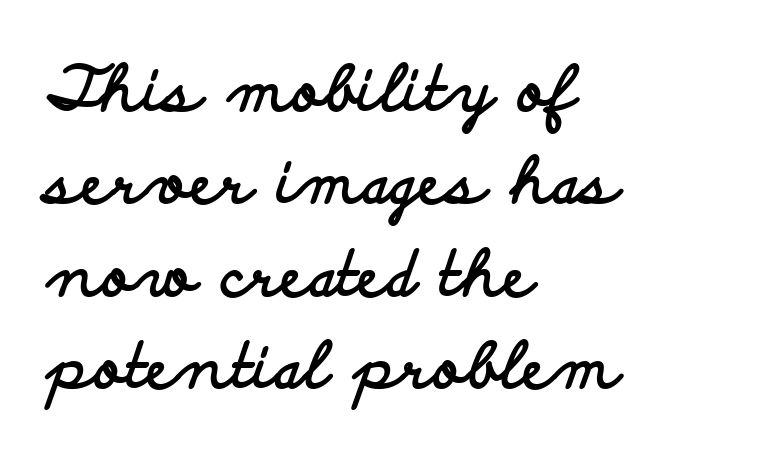
Q: Is the text bold? A: Yes.
Q: Is the text italic (slanted)? A: Yes.
Q: Is the typeface a serif or a sans-serif typeface? A: Sans-serif.
Q: Is the text underlined? A: No.
Q: How is the paragraph aligned? A: Left-aligned.
Q: Is the spacing between letters normal or unusually wide? A: Normal.
Q: Is the spacing between lines tight, normal or loose? A: Normal.
Q: Width (condensed, normal, or wide)? A: Wide.
Q: Stroke contrast? A: Low.
Q: x-height? A: Small.
Q: Monospaced? A: No.
